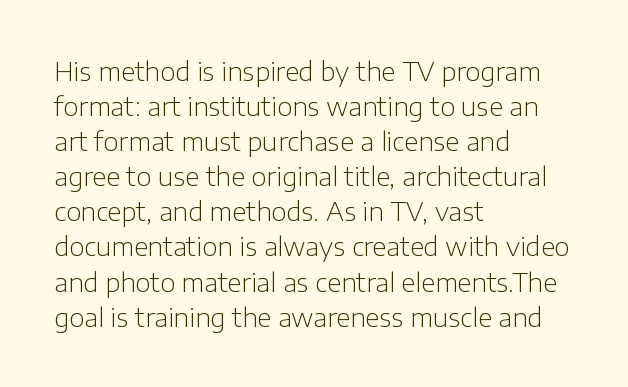
How are the letters spaced? Ordinarily, with no added tracking. Has an underline been added? It has not. Honestly, the row spacing looks completely unremarkable. The font is comparable to plain body text, perhaps lighter. Visually the block forms a straight wall on the left and a jagged coastline on the right.
